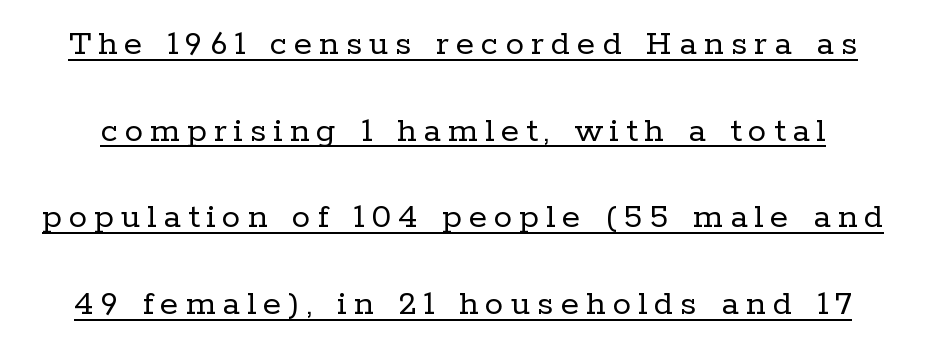
Does the type have serifs? Yes, each stem ends in a small foot. Airy leading. A typesetter would mark this as roman, not italic. The lettering is marked with a stroke running underneath it. The strokes carry an ordinary text weight at most. This sample has the flowing, uneven cadence of proportional lettering.
